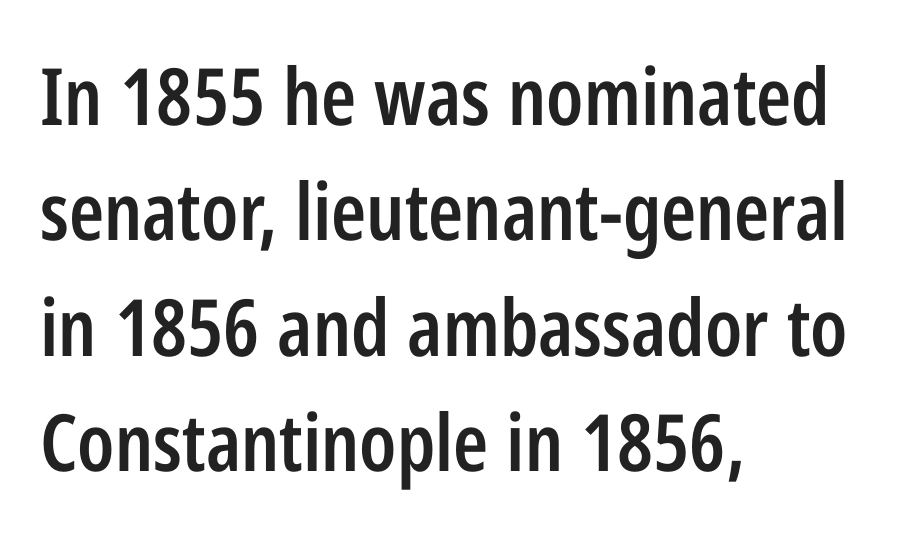
{"serif": "no", "italic": "no", "bold": "semi", "weight": "semibold", "width": "condensed", "stroke_contrast": "low", "x_height": "medium", "monospaced": "no", "underline": "no", "align": "left", "line_spacing": "normal", "line_spacing_ratio": 1.46, "letter_spacing": "normal", "letter_spacing_em": 0.0, "glyph_px": 79}
